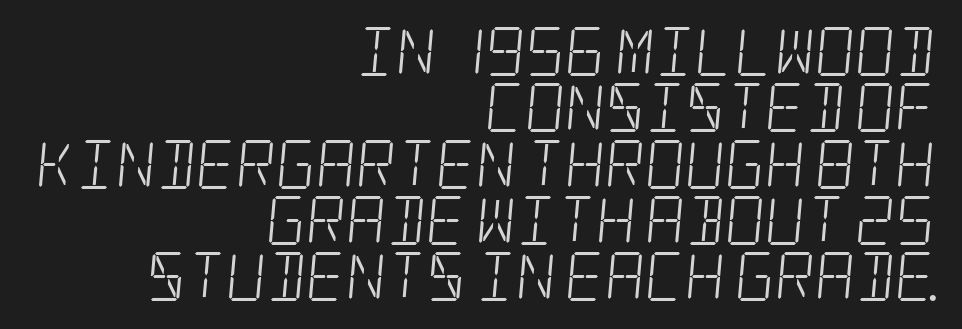
Check where the strokes stop: tiny serifs finish them off. Heft: none added — not bold. Which margin do the lines hug? The right one — the left edge is uneven. Clear beneath every line of the passage.
